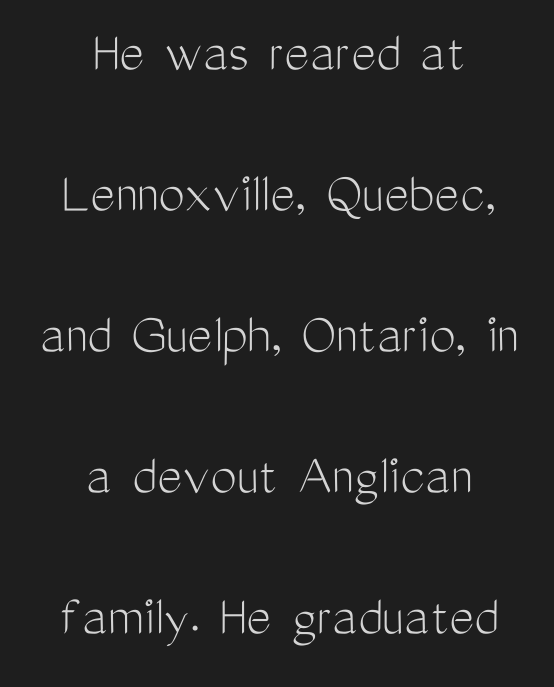
The image shows 59 px light, condensed sans-serif type, upright; set centered, loose line spacing (2.39x), normal letter spacing, not underlined; medium stroke contrast and a medium x-height.
